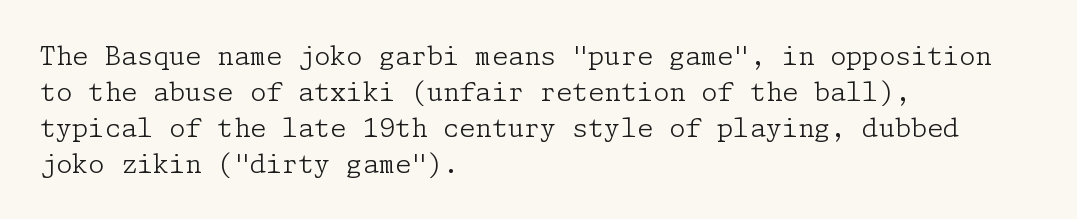
{"italic": "no", "bold": "no", "underline": "no", "align": "left", "line_spacing": "normal", "line_spacing_ratio": 1.38, "letter_spacing": "normal", "letter_spacing_em": 0.0, "glyph_px": 26}
